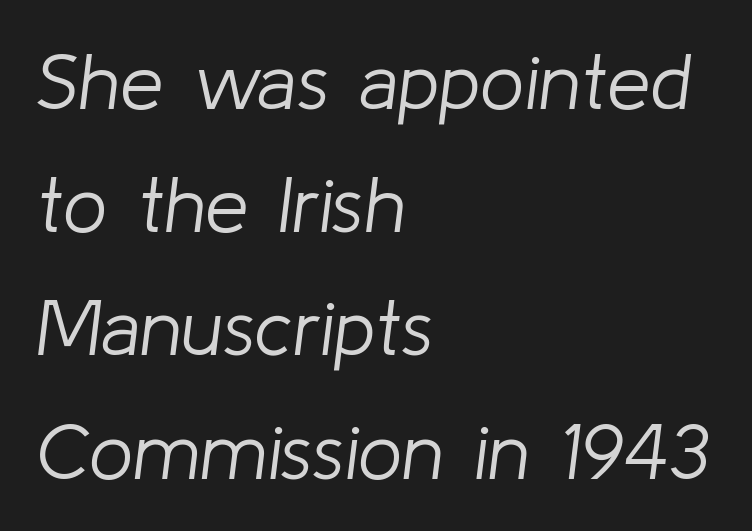
The image shows 78 px light type, italic (leaning right); set left-aligned, normal line spacing (1.58x), normal letter spacing, not underlined; low stroke contrast and a medium x-height.
